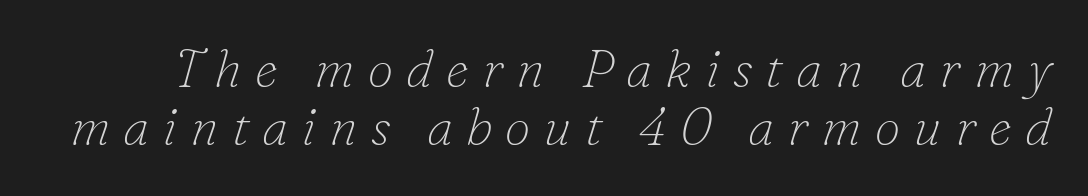
{"serif": "yes", "italic": "yes", "lean": "right", "slant_degrees": 16, "bold": "no", "weight": "thin", "width": "normal", "stroke_contrast": "low", "x_height": "small", "monospaced": "no", "underline": "no", "line_spacing": "tight", "line_spacing_ratio": 1.12, "letter_spacing": "wide", "letter_spacing_em": 0.25, "glyph_px": 52}
